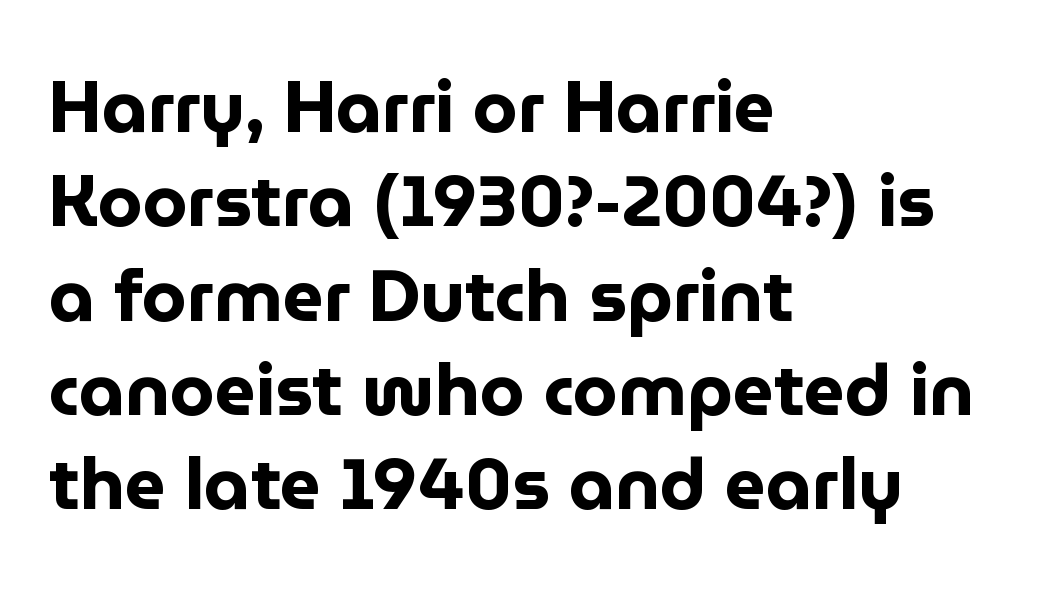
Q: Is the text bold? A: Yes.
Q: Is the text italic (slanted)? A: No, it is upright.
Q: Is the typeface a serif or a sans-serif typeface? A: Sans-serif.
Q: Is the text underlined? A: No.
Q: How is the paragraph aligned? A: Left-aligned.
Q: Is the spacing between letters normal or unusually wide? A: Normal.
Q: Is the spacing between lines tight, normal or loose? A: Normal.
Q: Width (condensed, normal, or wide)? A: Normal.
Q: Stroke contrast? A: Low.
Q: x-height? A: Medium.
Q: Monospaced? A: No.
